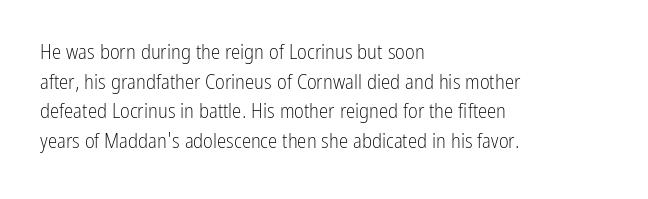
The image shows 21 px text type, upright; set left-aligned, normal line spacing (1.41x), normal letter spacing, not underlined.
